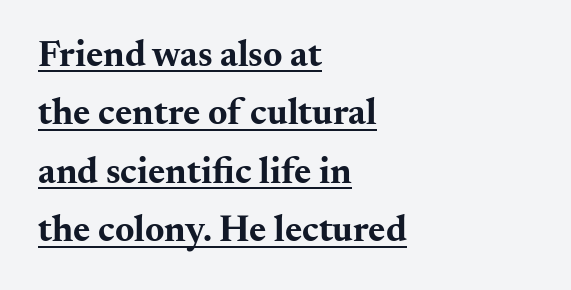
How heavy is the stroke? Heavy — this is a bold. Does the lettering tilt? It doesn't — this is upright. Is this a fixed-width face? No — the glyphs have proportional, varying widths. A baseline rule has been typeset under these characters. If you measured baseline to baseline, you'd find a middling distance. Inter-character spacing is left at the font's built-in metrics.
